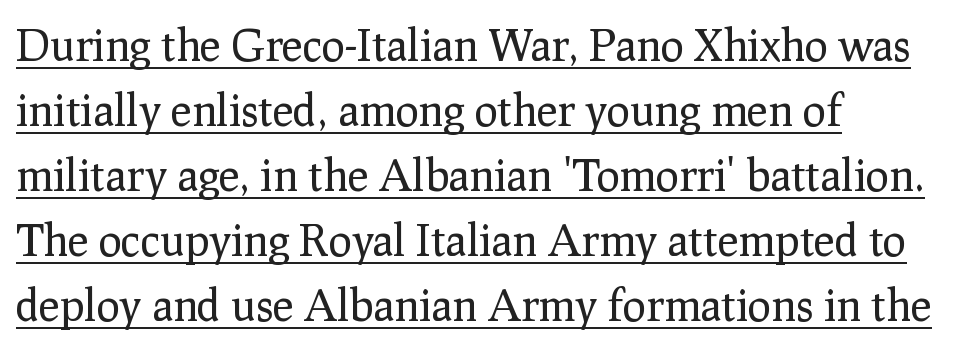
The image shows 44 px regular-weight serif type, upright; set left-aligned, normal line spacing (1.48x), normal letter spacing, underlined; low stroke contrast and a medium x-height.
